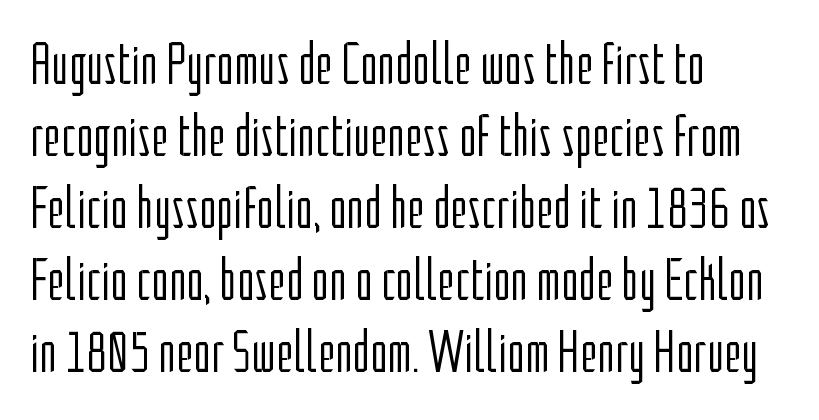
It's the straight-up-and-down kind of type. The weight tops out at a normal text grade. Observe the absence of serifs on each vertical stroke in this sample. Nobody drew a line under any word here.
